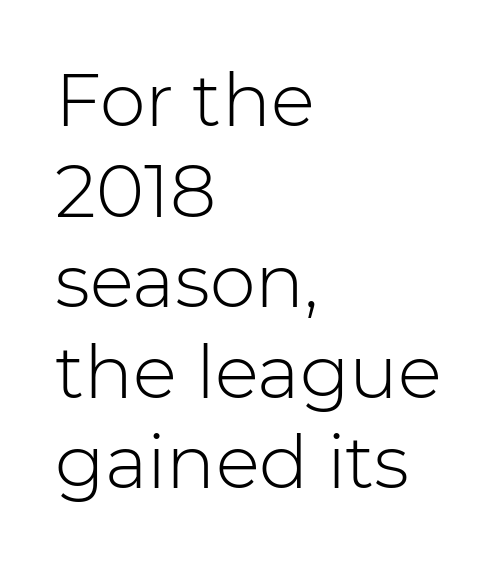
The image shows 73 px light sans-serif type, upright; set left-aligned, line spacing 1.24x, normal letter spacing, not underlined; low stroke contrast and a medium x-height.
